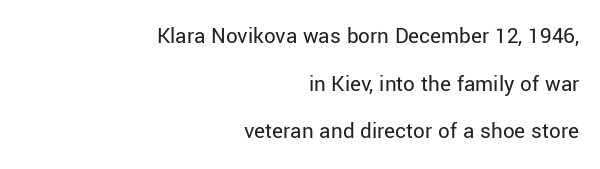
The image shows 23 px text type, upright; set right-aligned, loose line spacing (2.07x), normal letter spacing, not underlined.
